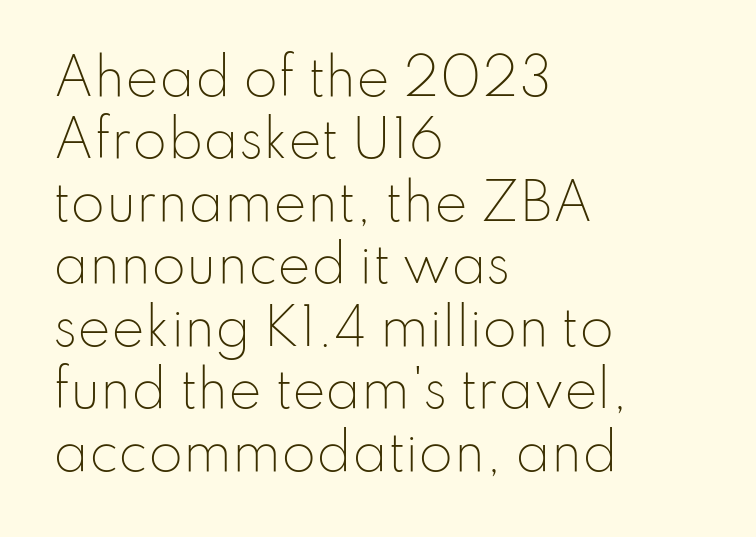
{"serif": "no", "italic": "no", "bold": "no", "weight": "light", "width": "normal", "stroke_contrast": "low", "x_height": "small", "monospaced": "no", "underline": "no", "align": "left", "line_spacing": "normal", "line_spacing_ratio": 1.25, "letter_spacing": "normal", "letter_spacing_em": 0.0, "glyph_px": 50}
